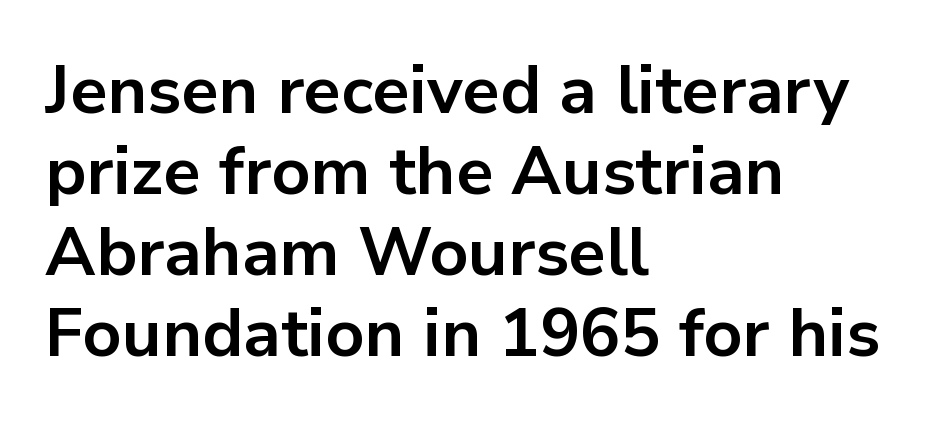
Letter spacing: default. Stroke terminals: plain, sans-serif. A typesetter would call this proportional, since set widths differ per character. Caption: multi-line text, flush left, ragged right. Each glyph is drawn with heavy, bold strokes. Quick note: not italic, upright.
